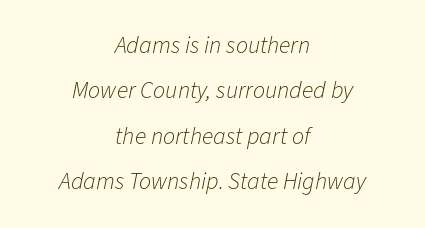
{"italic": "yes", "lean": "right", "slant_degrees": 11, "bold": "no", "underline": "no", "align": "center", "line_spacing_ratio": 1.89, "letter_spacing": "normal", "letter_spacing_em": 0.0, "glyph_px": 24}
